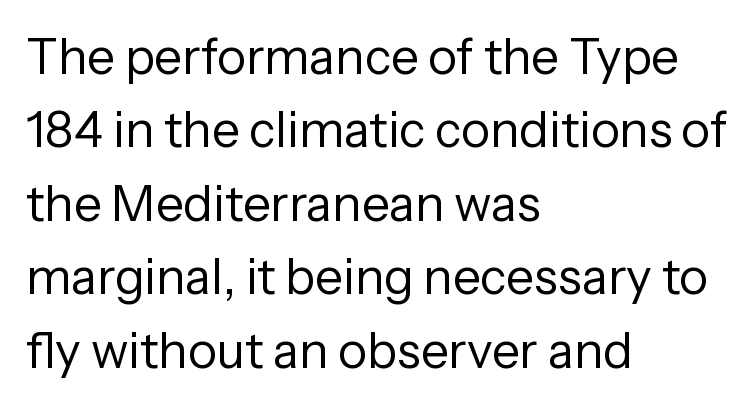
{"serif": "no", "italic": "no", "bold": "no", "weight": "regular", "width": "normal", "stroke_contrast": "low", "x_height": "medium", "monospaced": "no", "underline": "no", "align": "left", "line_spacing": "normal", "line_spacing_ratio": 1.5, "letter_spacing": "normal", "letter_spacing_em": 0.0, "glyph_px": 49}
